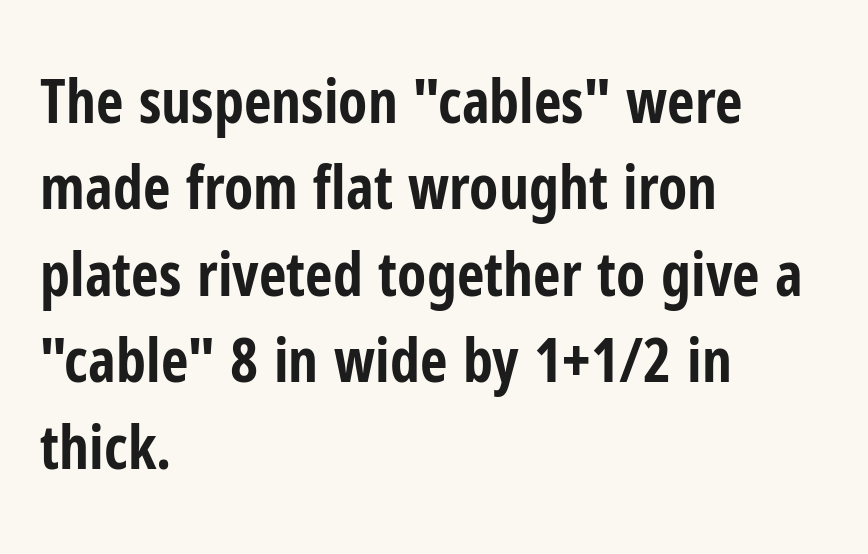
The image shows 60 px bold, condensed sans-serif type, upright; set left-aligned, normal line spacing (1.44x), normal letter spacing, not underlined; low stroke contrast and a medium x-height.
